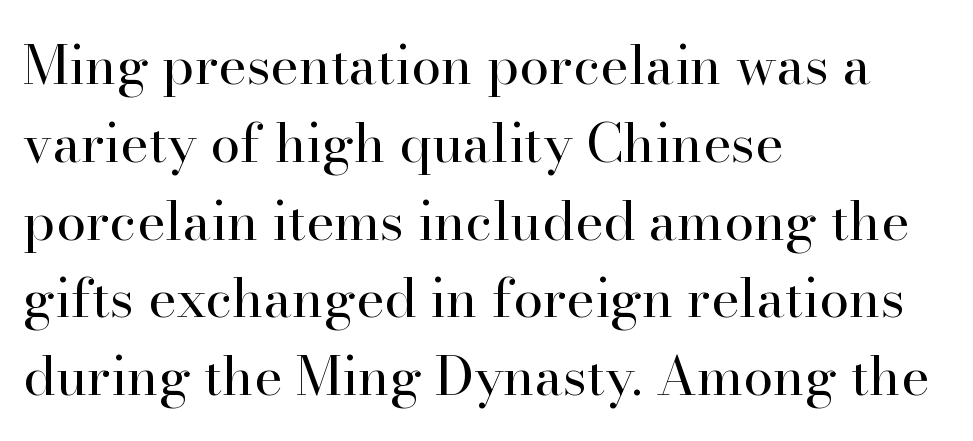
Q: Is the text bold? A: No.
Q: Is the text italic (slanted)? A: No, it is upright.
Q: Is the typeface a serif or a sans-serif typeface? A: Serif.
Q: Is the text underlined? A: No.
Q: How is the paragraph aligned? A: Left-aligned.
Q: Is the spacing between letters normal or unusually wide? A: Normal.
Q: Is the spacing between lines tight, normal or loose? A: Normal.
Q: Width (condensed, normal, or wide)? A: Normal.
Q: Stroke contrast? A: High.
Q: x-height? A: Small.
Q: Monospaced? A: No.
